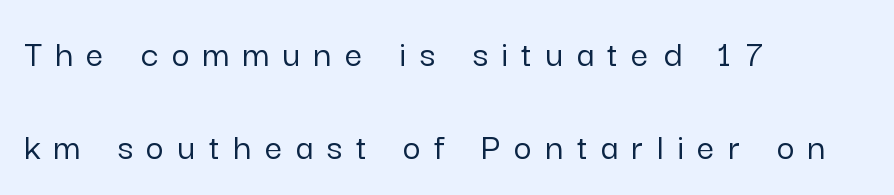
The image shows 39 px sans-serif type, upright; set left-aligned, loose line spacing (2.38x), unusually wide letter spacing (+0.35 em), not underlined; low stroke contrast and a medium x-height.
